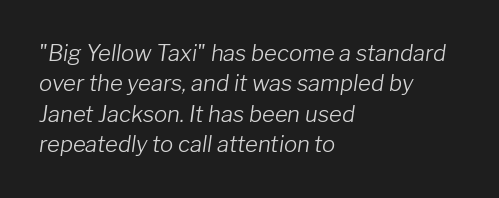
{"italic": "yes", "lean": "right", "slant_degrees": 8, "bold": "no", "underline": "no", "align": "left", "line_spacing": "normal", "line_spacing_ratio": 1.38, "letter_spacing": "normal", "letter_spacing_em": 0.0, "glyph_px": 22}
